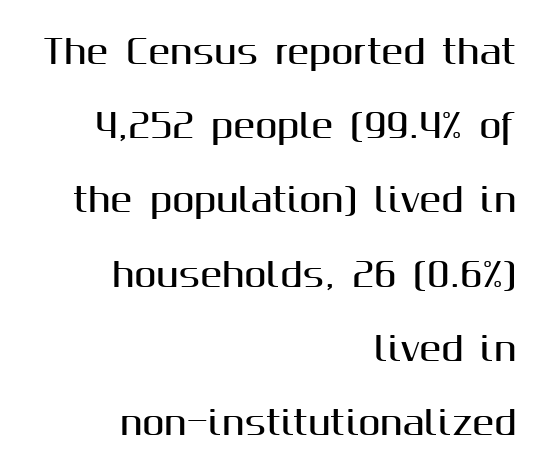
A student would call this right alignment; a typographer would say flush right, rag left. You could fit nearly another row in the gap between these rows. Short note: letters normally spaced. The letters stand upright; this is a roman face. Serif or sans? Sans — the stroke terminals are bare. Lines of text with bare space underneath.
